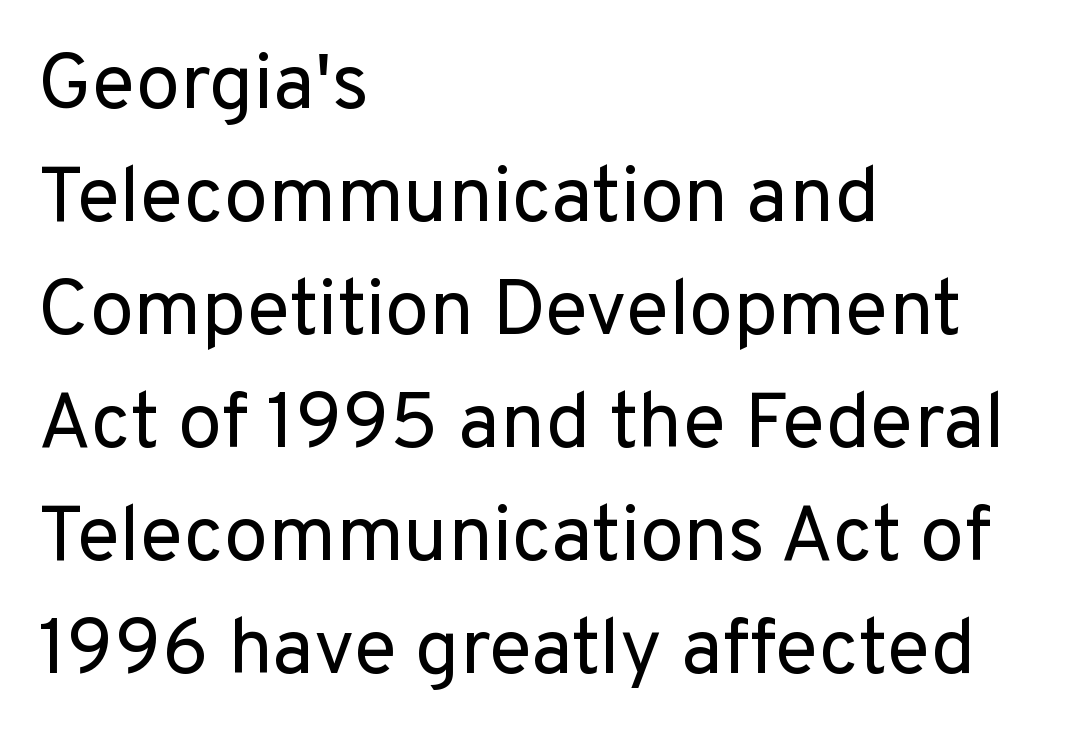
The image shows 79 px regular-weight sans-serif type, upright; set left-aligned, normal line spacing (1.43x), normal letter spacing, not underlined; low stroke contrast and a medium x-height.
